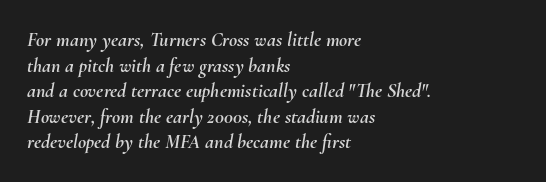
The image shows 20 px text type, italic (leaning right); set left-aligned, normal line spacing (1.28x), normal letter spacing, not underlined.
